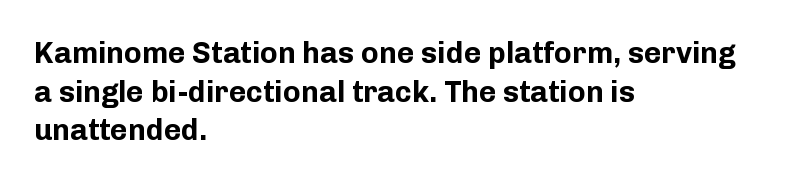
The rows are spaced the way most documents space them. Character widths vary here, with narrow letters taking less room than wide ones. Italic: no, the glyphs are upright roman. The passage shown has conventional tracking throughout.
